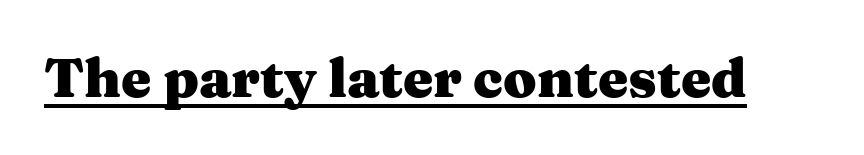
Q: Is the text bold? A: Yes.
Q: Is the text italic (slanted)? A: No, it is upright.
Q: Is the typeface a serif or a sans-serif typeface? A: Serif.
Q: Is the text underlined? A: Yes.
Q: Is the spacing between letters normal or unusually wide? A: Normal.
Q: Width (condensed, normal, or wide)? A: Wide.
Q: Stroke contrast? A: Medium.
Q: x-height? A: Medium.
Q: Monospaced? A: No.
